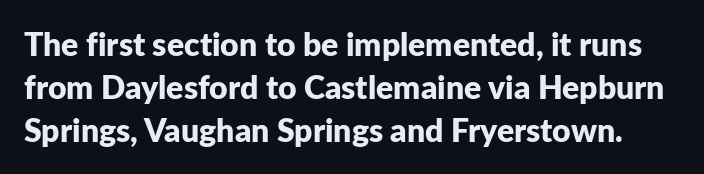
Q: Is the text bold? A: Yes.
Q: Is the text italic (slanted)? A: No, it is upright.
Q: Is the typeface a serif or a sans-serif typeface? A: Sans-serif.
Q: Is the text underlined? A: No.
Q: Is the spacing between letters normal or unusually wide? A: Normal.
Q: Is the spacing between lines tight, normal or loose? A: Normal.
Q: Width (condensed, normal, or wide)? A: Normal.
Q: Stroke contrast? A: Low.
Q: x-height? A: Medium.
Q: Monospaced? A: No.
